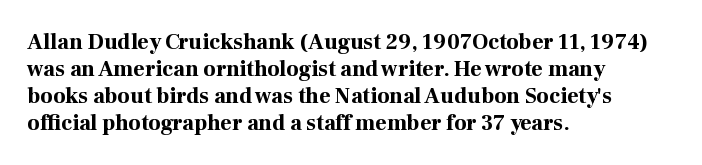
A typesetter would mark this as roman, not italic. What stands out about the letter spacing? Nothing — it is the standard amount. The baseline area is clear. Caption: bold face, heavy strokes.
